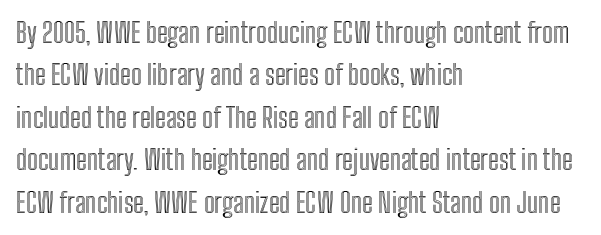
Q: Is the text italic (slanted)? A: No, it is upright.
Q: Is the text underlined? A: No.
Q: How is the paragraph aligned? A: Left-aligned.
Q: Is the spacing between letters normal or unusually wide? A: Normal.
Q: Is the spacing between lines tight, normal or loose? A: Normal.
